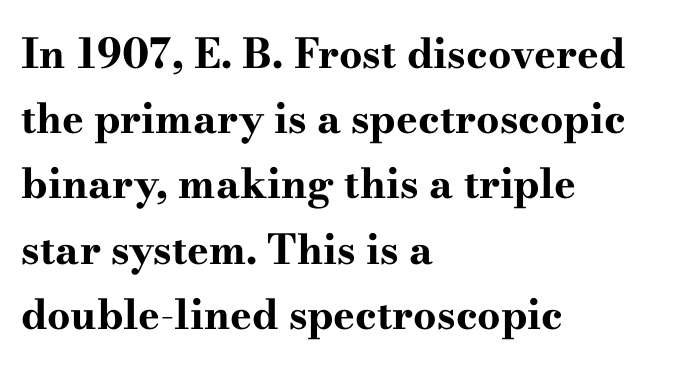
The image shows 41 px bold, wide serif type, upright; set left-aligned, normal line spacing (1.59x), normal letter spacing, not underlined; high stroke contrast and a small x-height.
